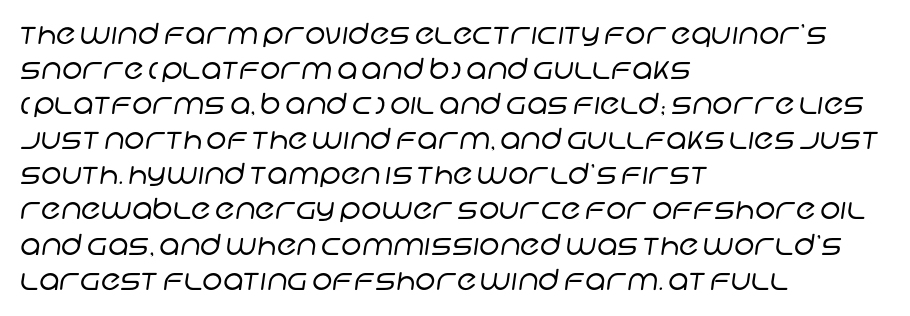
The image shows 29 px regular-weight sans-serif type; set left-aligned, line spacing 1.21x, normal letter spacing, not underlined; low stroke contrast and a large x-height.
